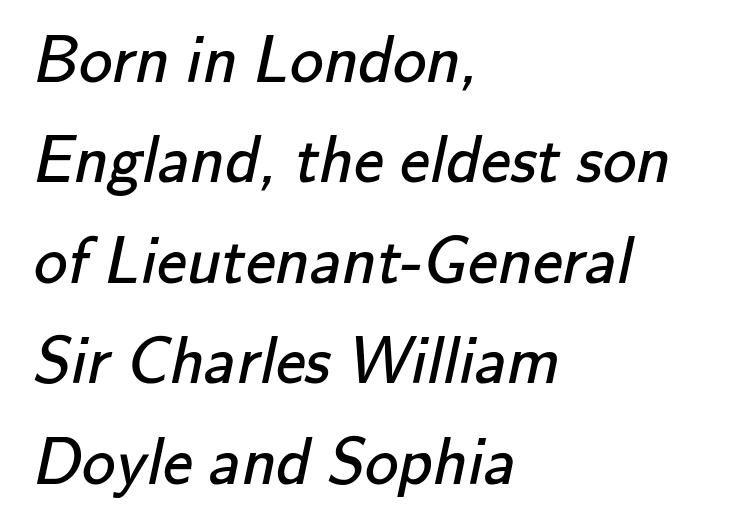
Q: Is the text bold? A: No.
Q: Is the typeface a serif or a sans-serif typeface? A: Sans-serif.
Q: Is the text underlined? A: No.
Q: How is the paragraph aligned? A: Left-aligned.
Q: Is the spacing between letters normal or unusually wide? A: Normal.
Q: Is the spacing between lines tight, normal or loose? A: Normal.
Q: Width (condensed, normal, or wide)? A: Normal.
Q: Stroke contrast? A: Low.
Q: x-height? A: Small.
Q: Monospaced? A: No.
